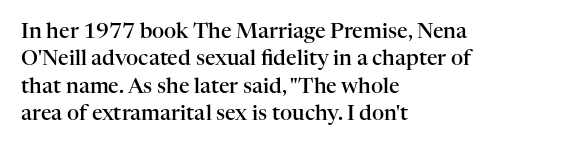
Line beginnings align vertically; line endings do not. Weight: semibold (demi). Tracking here is standard; glyphs follow each other at the usual distance. If you drew a line through each stem, it would be perfectly vertical. Has an underline been added? It has not.
